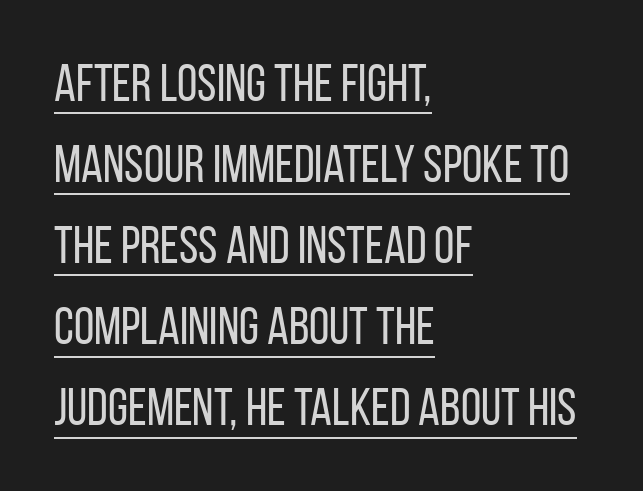
{"serif": "no", "italic": "no", "bold": "no", "weight": "regular", "width": "condensed", "stroke_contrast": "low", "x_height": "large", "monospaced": "no", "underline": "yes", "align": "left", "line_spacing": "normal", "line_spacing_ratio": 1.56, "letter_spacing": "normal", "letter_spacing_em": 0.0, "glyph_px": 52}
